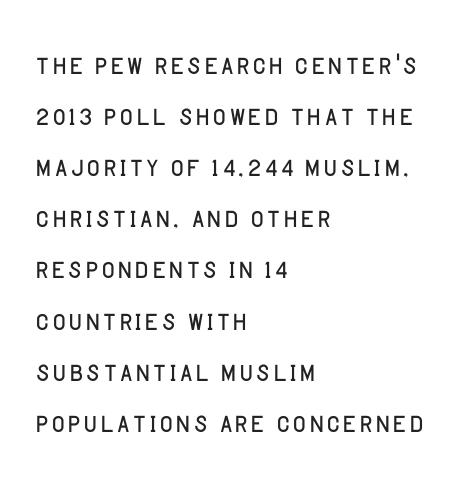
The rendering uses natural spacing where letterforms have individual widths. Unbolded letterforms with no extra heft. Does the type have serifs? No, each stem ends abruptly. You can tell it's not italic because the verticals are truly vertical. Quick note: interline space is typical.
